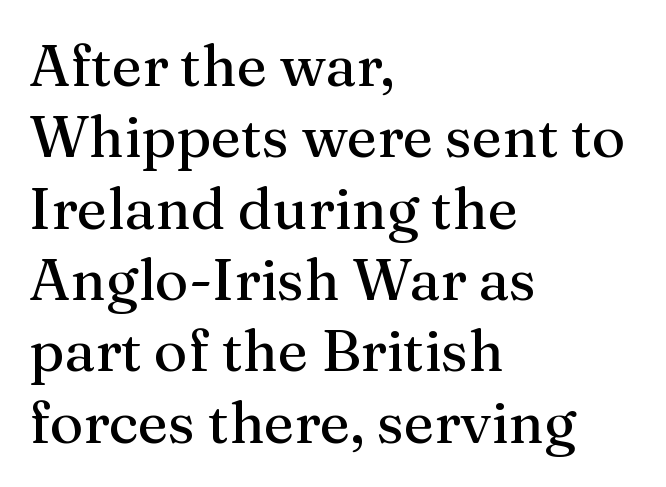
Q: Is the text bold? A: No.
Q: Is the text italic (slanted)? A: No, it is upright.
Q: Is the typeface a serif or a sans-serif typeface? A: Serif.
Q: Is the text underlined? A: No.
Q: How is the paragraph aligned? A: Left-aligned.
Q: Is the spacing between letters normal or unusually wide? A: Normal.
Q: Width (condensed, normal, or wide)? A: Normal.
Q: Stroke contrast? A: Medium.
Q: x-height? A: Medium.
Q: Monospaced? A: No.
